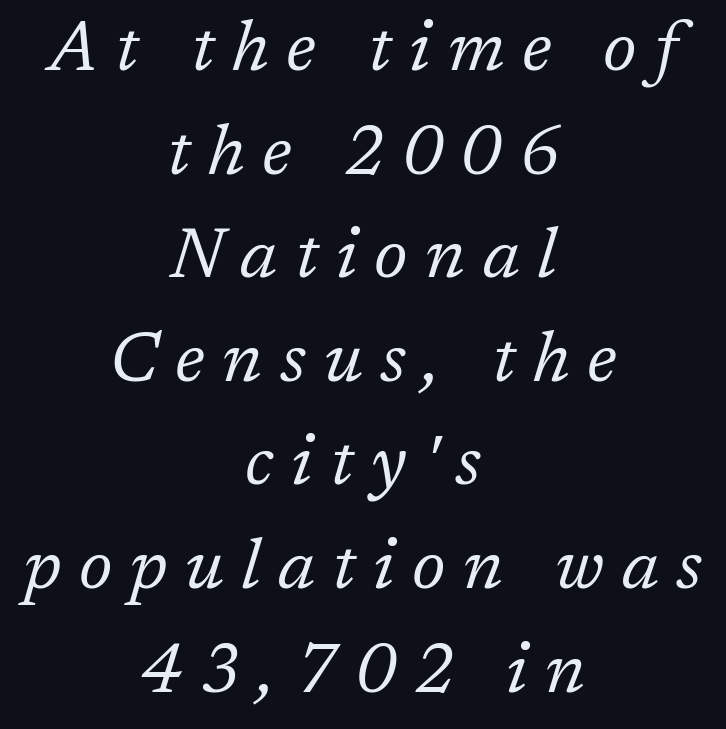
The image shows 70 px regular-weight serif type, italic (leaning right); set centered, normal line spacing (1.48x), unusually wide letter spacing (+0.25 em), not underlined; low stroke contrast and a medium x-height.
